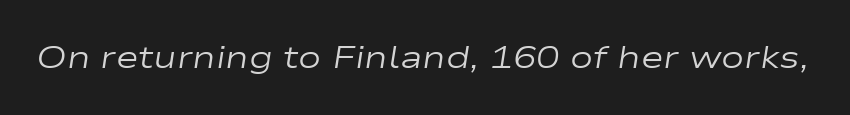
Looks like regular typesetting: each glyph gets only the width it needs. There's an unmistakable incline to the writing here. What stands out about the letter spacing? Nothing — it is the standard amount. Only glyphs here, with clear space below each row. Unbolded letterforms with no extra heft.
